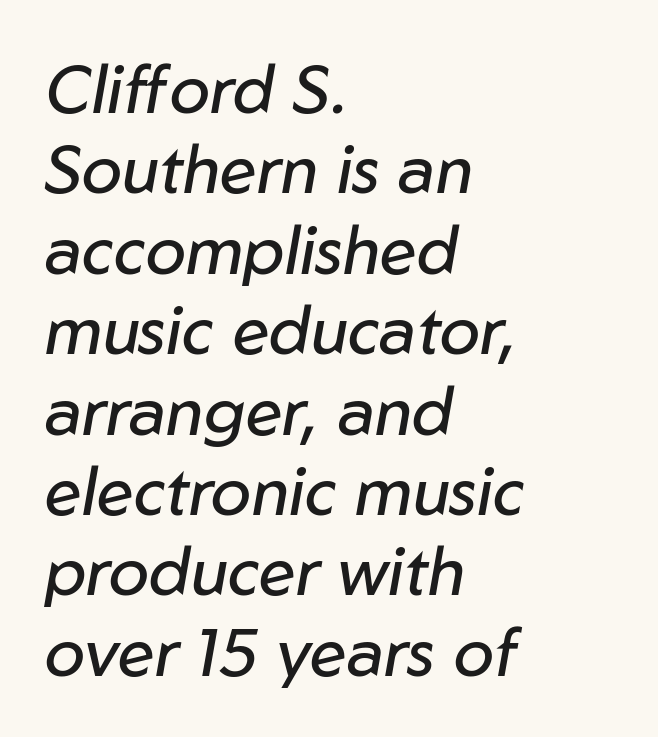
{"italic": "yes", "lean": "right", "slant_degrees": 10, "bold": "no", "weight": "regular", "width": "normal", "stroke_contrast": "low", "x_height": "medium", "monospaced": "no", "underline": "no", "align": "left", "line_spacing_ratio": 1.2, "letter_spacing": "normal", "letter_spacing_em": 0.0, "glyph_px": 67}
